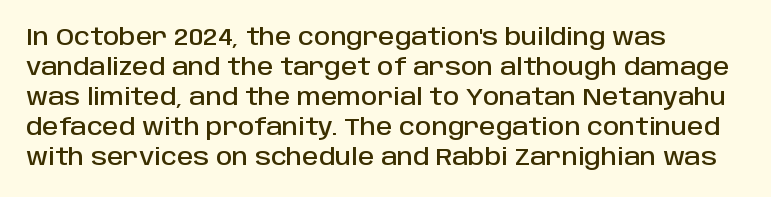
The image shows 23 px text type, upright; set left-aligned, normal line spacing (1.3x), normal letter spacing, not underlined.
